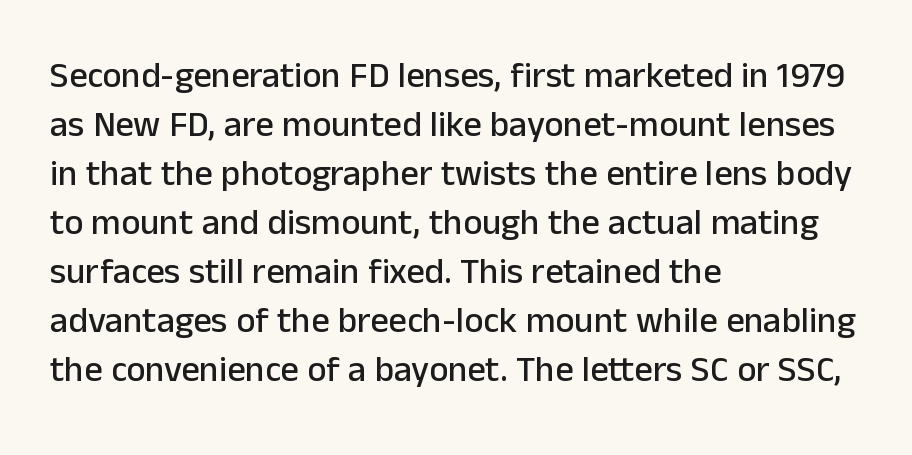
Q: Is the text italic (slanted)? A: No, it is upright.
Q: Is the typeface a serif or a sans-serif typeface? A: Sans-serif.
Q: Is the text underlined? A: No.
Q: How is the paragraph aligned? A: Left-aligned.
Q: Is the spacing between letters normal or unusually wide? A: Normal.
Q: Is the spacing between lines tight, normal or loose? A: Normal.
Q: Width (condensed, normal, or wide)? A: Normal.
Q: Stroke contrast? A: Low.
Q: x-height? A: Medium.
Q: Monospaced? A: No.
